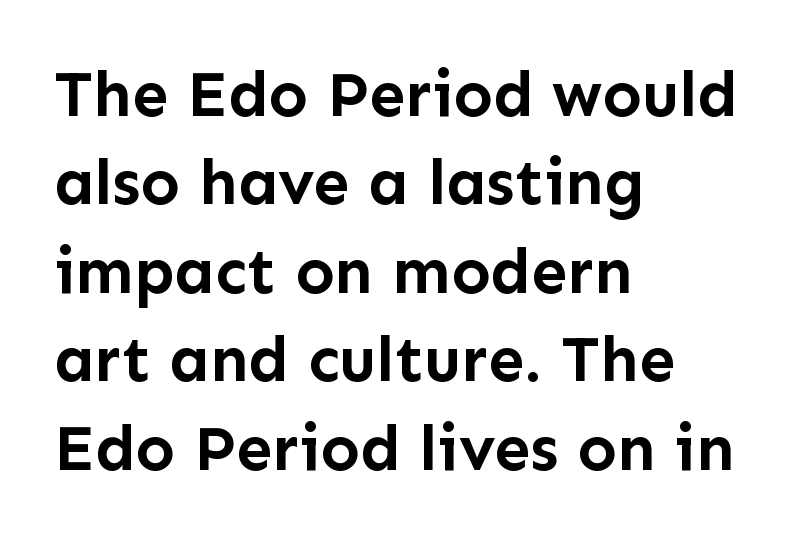
The letters stand straight up with perfectly vertical stems. The block of text has a typical density, with ordinary space between rows. The typesetter chose a ragged-right arrangement here. You could not count columns in this text — the font is proportionally spaced. Serifs: no, the terminals of the letterforms are clean. Is the letter spacing exaggerated? No — it looks like the ordinary default.
